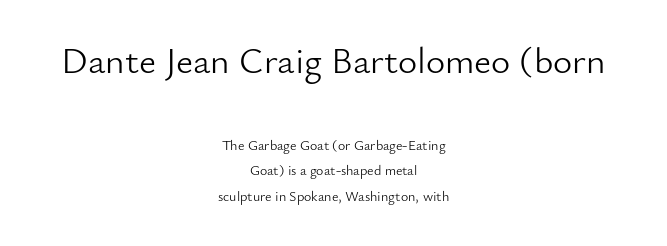
Lines of text with bare space underneath. The face used here is rendered with its standard letterfit. Unlike a traditional serif, this face leaves its strokes unadorned. Compare the two chunks: the upper has the greater cap height. Nothing heavy about these letters — not bold at all. These lines are centered, leaving both edges ragged.
